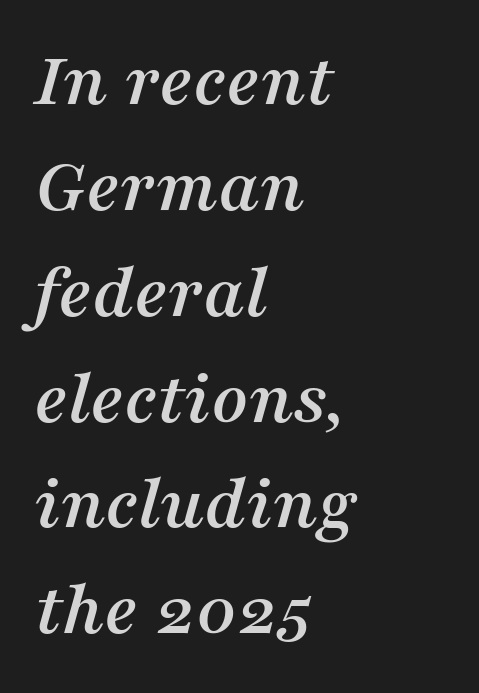
Q: Is the text italic (slanted)? A: Yes, it leans right by about 16 degrees.
Q: Is the typeface a serif or a sans-serif typeface? A: Serif.
Q: Is the text underlined? A: No.
Q: How is the paragraph aligned? A: Left-aligned.
Q: Is the spacing between letters normal or unusually wide? A: Normal.
Q: Is the spacing between lines tight, normal or loose? A: Normal.
Q: Width (condensed, normal, or wide)? A: Normal.
Q: Stroke contrast? A: Medium.
Q: x-height? A: Medium.
Q: Monospaced? A: No.
